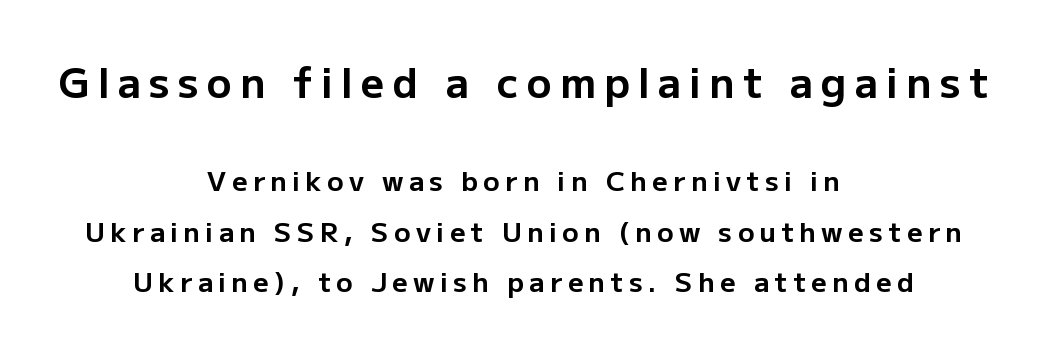
{"serif": "no", "italic": "no", "bold": "yes", "weight": "bold", "width": "normal", "stroke_contrast": "low", "x_height": "medium", "monospaced": "no", "underline": "no", "align": "center", "line_spacing_ratio": 1.87, "letter_spacing": "wide", "letter_spacing_em": 0.2, "larger_block": "first", "size_ratio": 1.52, "glyph_px": 41}
